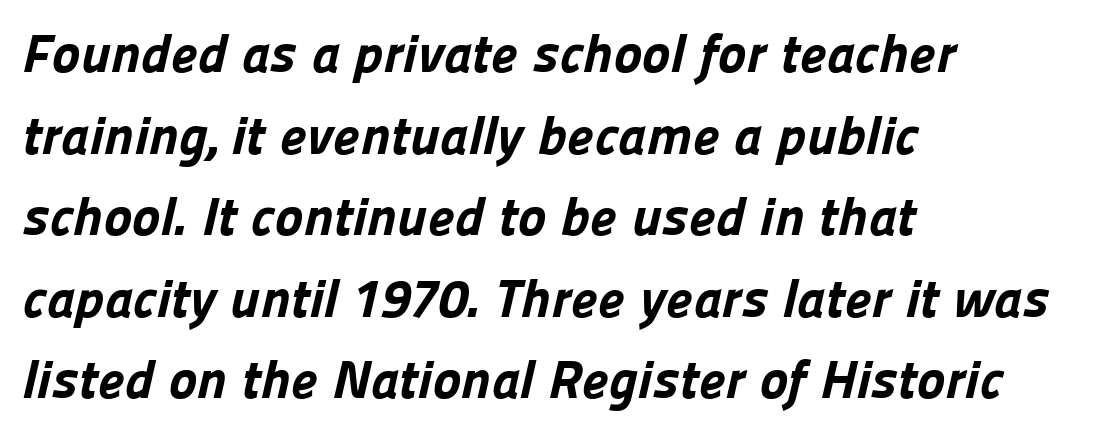
{"serif": "no", "bold": "yes", "weight": "bold", "width": "normal", "stroke_contrast": "low", "x_height": "medium", "monospaced": "no", "underline": "no", "align": "left", "line_spacing": "normal", "line_spacing_ratio": 1.51, "letter_spacing": "normal", "letter_spacing_em": 0.0, "glyph_px": 54}
